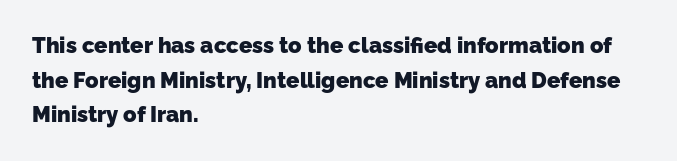
Q: Is the text bold? A: Yes.
Q: Is the text underlined? A: No.
Q: How is the paragraph aligned? A: Left-aligned.
Q: Is the spacing between letters normal or unusually wide? A: Normal.
Q: Is the spacing between lines tight, normal or loose? A: Normal.
